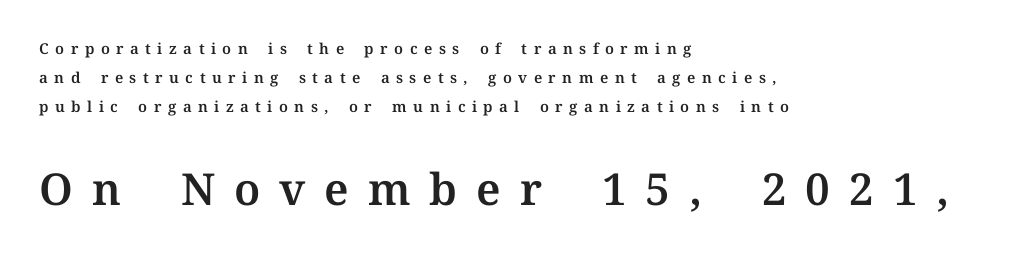
{"serif": "yes", "italic": "no", "width": "normal", "stroke_contrast": "medium", "x_height": "medium", "monospaced": "no", "underline": "no", "align": "left", "line_spacing": "loose", "line_spacing_ratio": 1.93, "letter_spacing": "wide", "letter_spacing_em": 0.43, "larger_block": "second", "size_ratio": 2.93, "glyph_px": 44}
